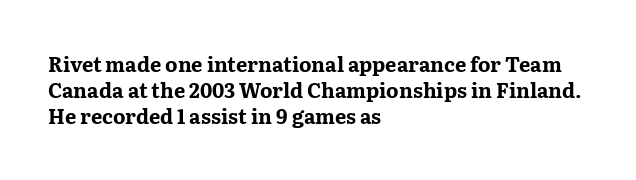
Leftover space on each line is placed entirely after the last word. Honestly, the row spacing looks completely unremarkable. This sample uses an upright cut, with every glyph sitting square on the baseline. A typesetter would call this zero additional tracking. Check the space under the baseline: it is left empty.
